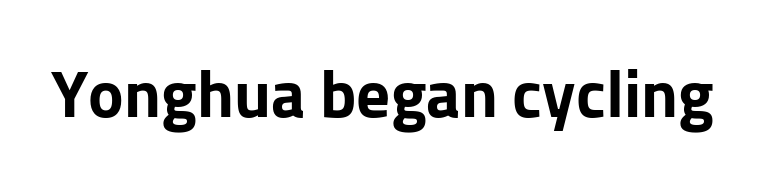
Only glyphs here, with clear space below each row. You'd pick this weight for a headline — it's a proper bold. These lines are rendered in a variable-pitch font. Nothing unusual about the tracking: characters are spaced as the font intends.
